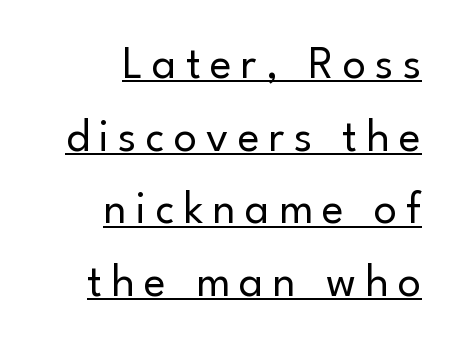
The image shows 46 px regular-weight sans-serif type, upright; set right-aligned, normal line spacing (1.58x), unusually wide letter spacing (+0.2 em), underlined; low stroke contrast and a small x-height.
